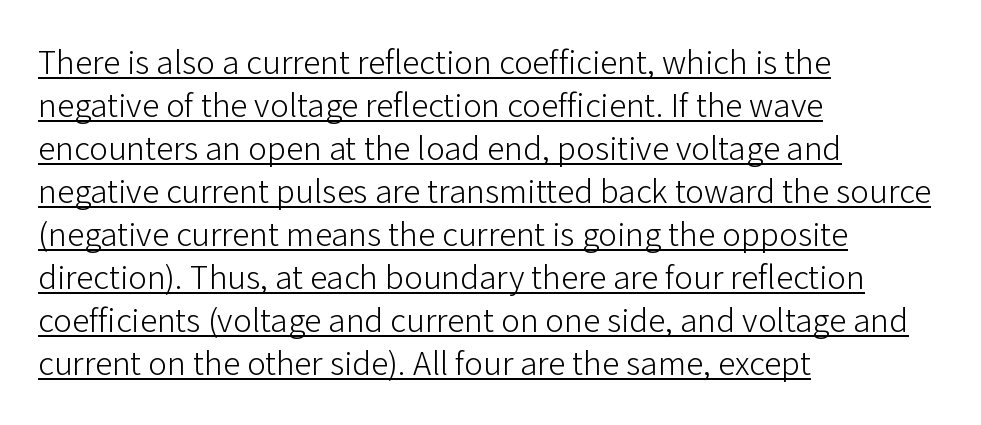
Q: Is the text bold? A: No.
Q: Is the text italic (slanted)? A: No, it is upright.
Q: Is the typeface a serif or a sans-serif typeface? A: Sans-serif.
Q: Is the text underlined? A: Yes.
Q: How is the paragraph aligned? A: Left-aligned.
Q: Is the spacing between letters normal or unusually wide? A: Normal.
Q: Width (condensed, normal, or wide)? A: Normal.
Q: Stroke contrast? A: Low.
Q: x-height? A: Medium.
Q: Monospaced? A: No.
